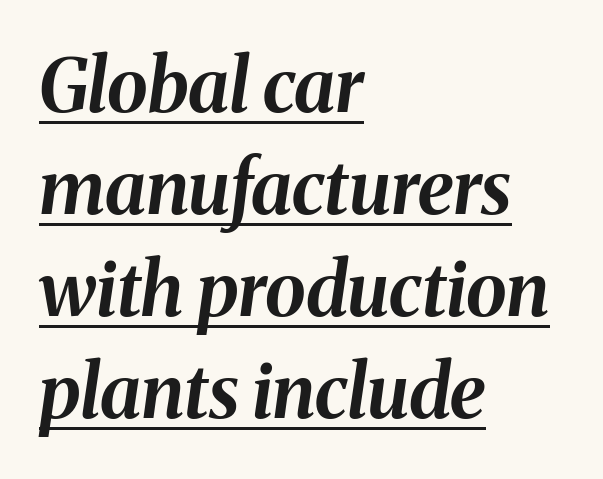
Q: Is the text bold? A: Yes.
Q: Is the text italic (slanted)? A: Yes, it leans right by about 8 degrees.
Q: Is the text underlined? A: Yes.
Q: How is the paragraph aligned? A: Left-aligned.
Q: Is the spacing between letters normal or unusually wide? A: Normal.
Q: Is the spacing between lines tight, normal or loose? A: Normal.
Q: Width (condensed, normal, or wide)? A: Normal.
Q: Stroke contrast? A: Medium.
Q: x-height? A: Medium.
Q: Monospaced? A: No.
